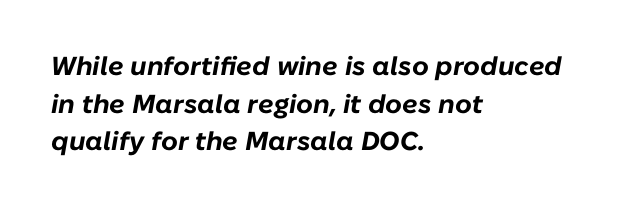
Q: Is the text bold? A: Yes.
Q: Is the text italic (slanted)? A: Yes, it leans right by about 10 degrees.
Q: Is the text underlined? A: No.
Q: How is the paragraph aligned? A: Left-aligned.
Q: Is the spacing between letters normal or unusually wide? A: Normal.
Q: Is the spacing between lines tight, normal or loose? A: Normal.
